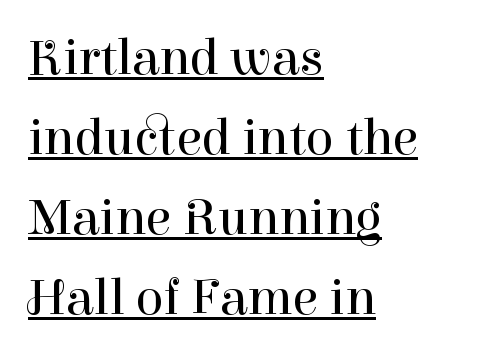
A roman cut, with each character standing at attention. These glyphs show unthickened strokes, regular width or finer. Varying glyph widths throughout — classic text-font behaviour. Where is the straight margin? On the left. Notice how a bar underscores the lettering throughout.
